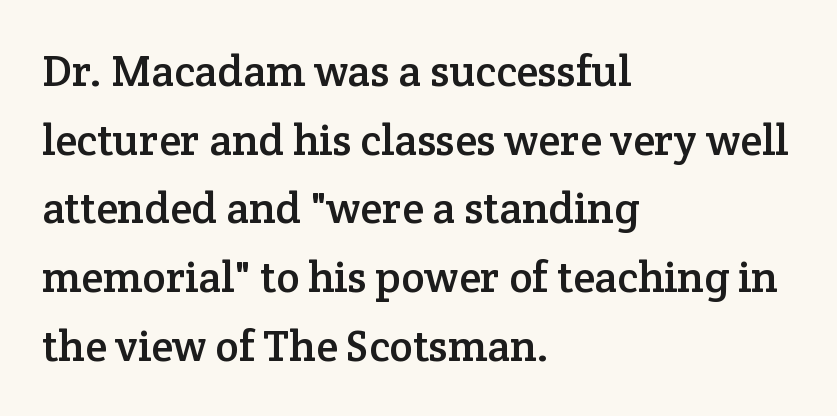
The image shows 44 px serif type, upright; set left-aligned, normal line spacing (1.56x), normal letter spacing, not underlined; low stroke contrast and a medium x-height.
